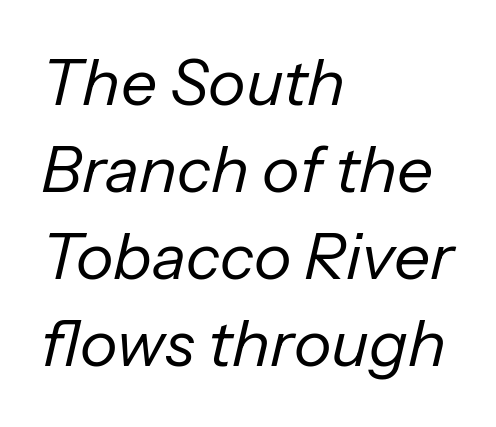
{"italic": "yes", "lean": "right", "slant_degrees": 13, "bold": "no", "weight": "regular", "width": "normal", "stroke_contrast": "low", "x_height": "medium", "monospaced": "no", "underline": "no", "align": "left", "line_spacing": "normal", "line_spacing_ratio": 1.36, "letter_spacing": "normal", "letter_spacing_em": 0.0, "glyph_px": 64}
